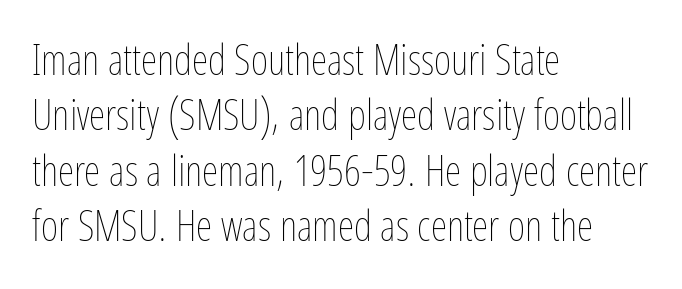
{"italic": "no", "bold": "no", "weight": "thin", "width": "condensed", "stroke_contrast": "low", "x_height": "medium", "monospaced": "no", "underline": "no", "align": "left", "line_spacing": "normal", "line_spacing_ratio": 1.32, "letter_spacing": "normal", "letter_spacing_em": 0.0, "glyph_px": 42}
